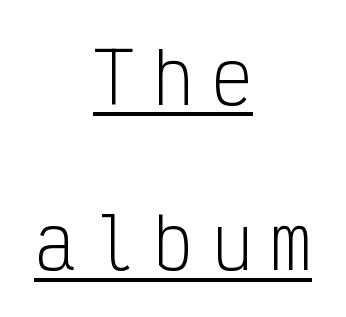
The image shows 70 px light, condensed sans-serif type, upright, monospaced; set centered, loose line spacing (2.36x), unusually wide letter spacing (+0.24 em), underlined; low stroke contrast and a medium x-height.
